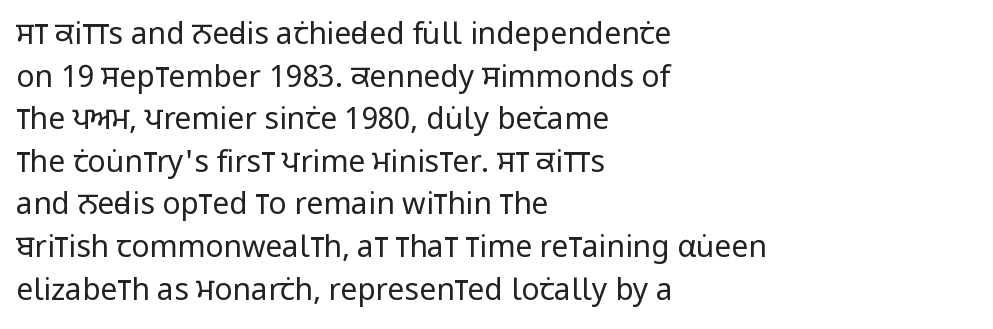
Baseline-to-baseline distance is the conventional proportion of letter height. Which margin do the lines hug? The left one — the right edge is uneven. Students, note that the glyphs here touch the page at normal intervals. Do the letters lean? They stand straight. Character widths vary here, with narrow letters taking less room than wide ones. The gap between lines stays unmarked.
